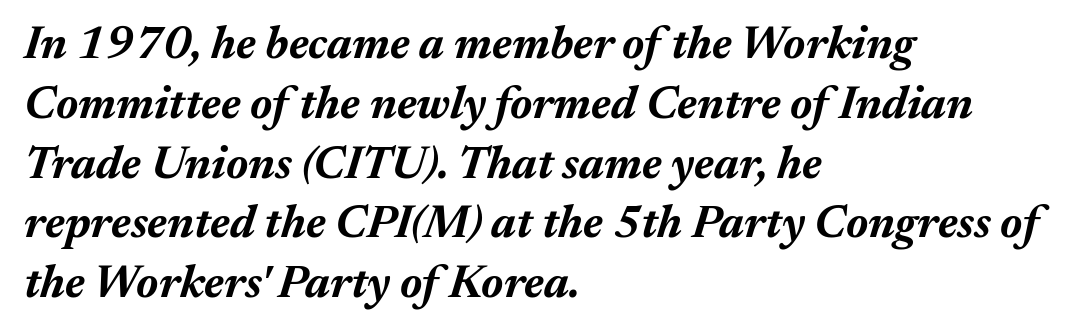
The face used here is proportionally spaced, like ordinary book or web type. Honestly, the letter spacing is just normal — you wouldn't notice it. A typesetter would call this leading conventional body-copy spacing. Set as a true bold cut, around the 700 mark.
